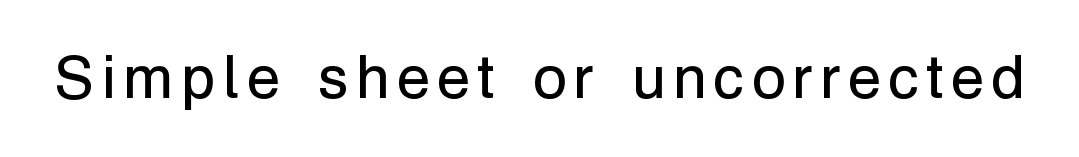
You could not count columns in this text — the font is proportionally spaced. Each letter's strokes conclude bluntly, with no projecting serifs. Words float on clear page, feet unadorned. The characters are drawn with everyday or finer stroke widths.
